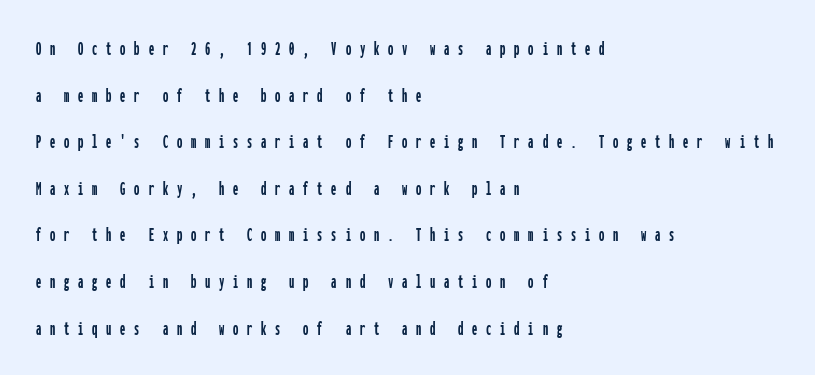
{"italic": "no", "underline": "no", "align": "left", "line_spacing": "loose", "line_spacing_ratio": 2.22, "letter_spacing": "wide", "letter_spacing_em": 0.42, "glyph_px": 21}
